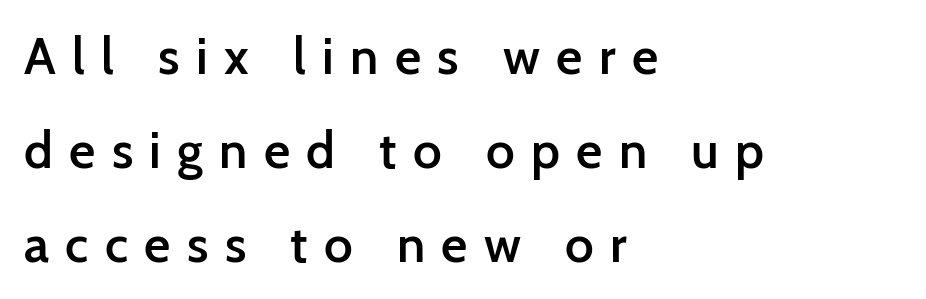
The image shows 51 px semibold sans-serif type, upright; set left-aligned, line spacing 1.84x, unusually wide letter spacing (+0.32 em), not underlined; low stroke contrast and a medium x-height.
